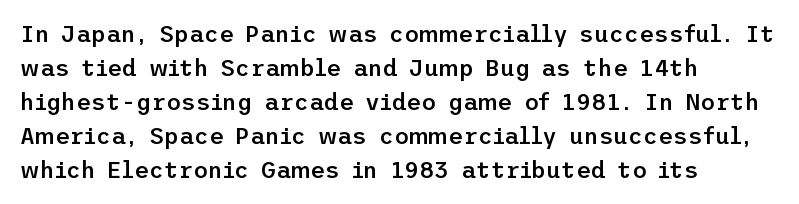
{"italic": "no", "bold": "semi", "underline": "no", "align": "left", "line_spacing": "normal", "line_spacing_ratio": 1.48, "letter_spacing": "normal", "letter_spacing_em": 0.0, "glyph_px": 23}
